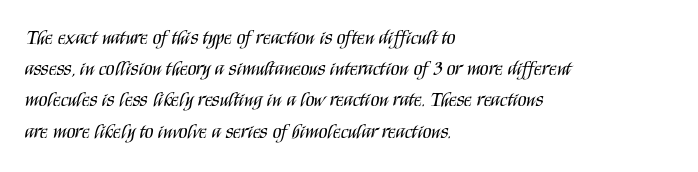
Between one letter and the next there's only the usual sliver of space. Letters rest on an invisible, unmarked baseline. Does the copy run flush right? No — it runs flush left. Nothing heavy about these letters — not bold at all.
